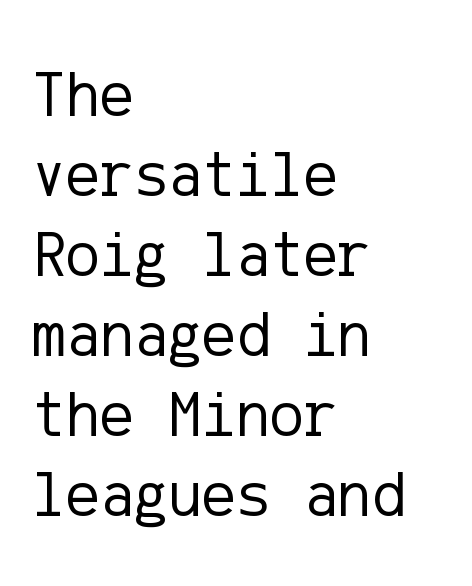
The letters carry no serifs — their stems end cleanly without finishing strokes. No extra tracking has been applied to these lines. These glyphs show unthickened strokes, regular width or finer. The gap between lines stays unmarked. The letters stand upright; this is a roman face.
